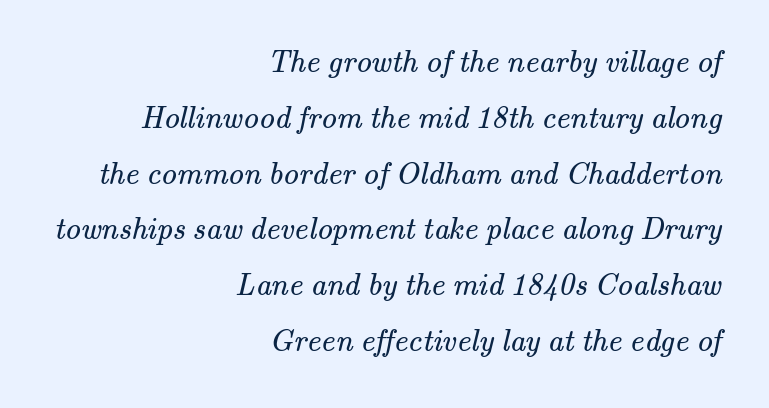
{"serif": "yes", "bold": "no", "weight": "regular", "width": "normal", "stroke_contrast": "medium", "x_height": "small", "monospaced": "no", "underline": "no", "align": "right", "line_spacing_ratio": 1.8, "letter_spacing": "normal", "letter_spacing_em": 0.0, "glyph_px": 31}
